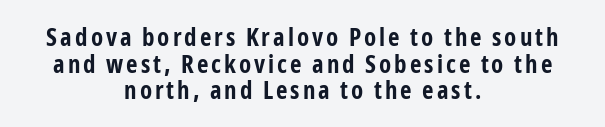
Regarding leading, the lines here are crowded together. Pretty heavy lettering here — definitely bold. The words here are not underlined. It's the straight-up-and-down kind of type. The paragraph shown floats in the horizontal middle.
